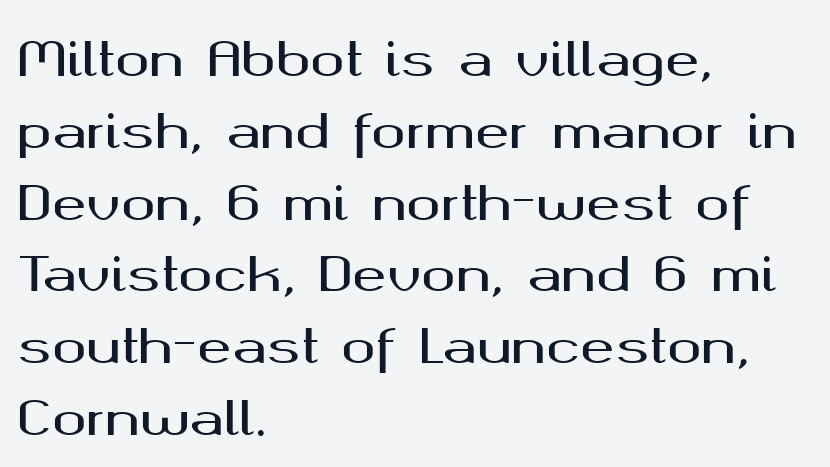
{"serif": "no", "italic": "no", "width": "wide", "stroke_contrast": "medium", "x_height": "medium", "monospaced": "no", "underline": "no", "align": "left", "line_spacing": "normal", "line_spacing_ratio": 1.56, "letter_spacing": "normal", "letter_spacing_em": 0.0, "glyph_px": 46}
